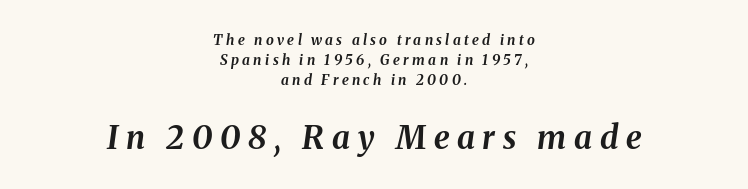
{"italic": "yes", "lean": "right", "slant_degrees": 8, "bold": "yes", "weight": "bold", "width": "normal", "stroke_contrast": "medium", "x_height": "medium", "monospaced": "no", "underline": "no", "align": "center", "line_spacing": "normal", "line_spacing_ratio": 1.43, "letter_spacing": "wide", "letter_spacing_em": 0.24, "larger_block": "second", "size_ratio": 2.29, "glyph_px": 32}
